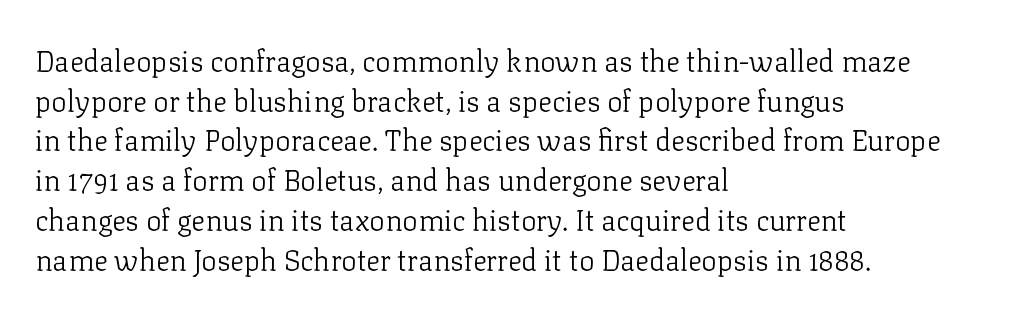
The image shows 29 px light serif type, upright; set left-aligned, normal line spacing (1.37x), normal letter spacing, not underlined; low stroke contrast and a medium x-height.
